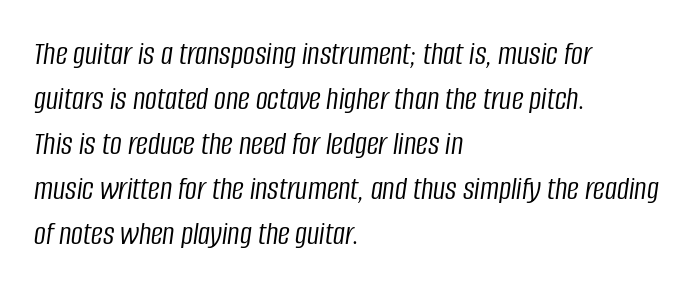
The image shows 33 px light, condensed type, italic (leaning right); set left-aligned, normal line spacing (1.36x), normal letter spacing, not underlined; low stroke contrast and a large x-height.
